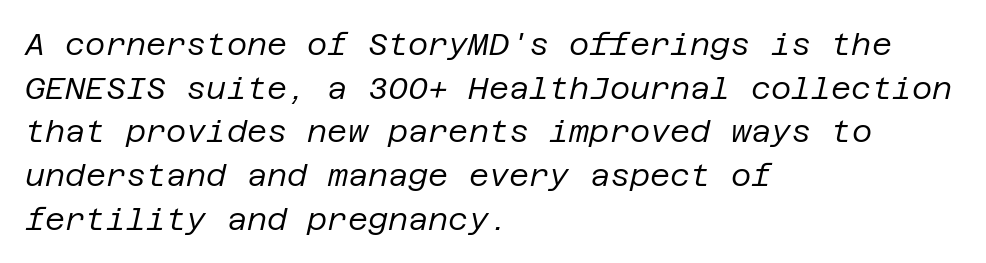
Q: Is the text bold? A: No.
Q: Is the text italic (slanted)? A: Yes, it leans right by about 12 degrees.
Q: Is the text underlined? A: No.
Q: How is the paragraph aligned? A: Left-aligned.
Q: Is the spacing between letters normal or unusually wide? A: Normal.
Q: Is the spacing between lines tight, normal or loose? A: Normal.
Q: Width (condensed, normal, or wide)? A: Normal.
Q: Stroke contrast? A: Low.
Q: x-height? A: Large.
